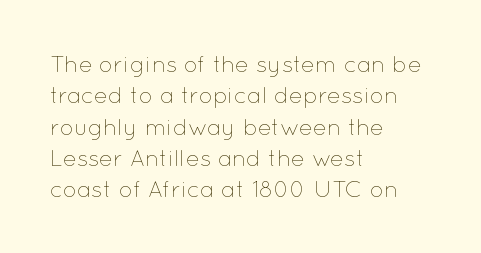
{"italic": "no", "bold": "no", "underline": "no", "align": "left", "line_spacing": "normal", "line_spacing_ratio": 1.36, "letter_spacing": "normal", "letter_spacing_em": 0.0, "glyph_px": 23}
